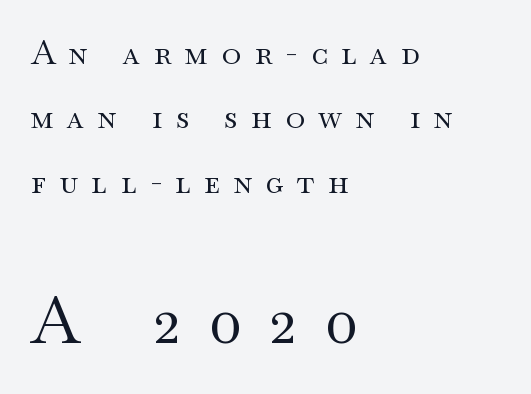
Q: Is the text bold? A: No.
Q: Is the text italic (slanted)? A: No, it is upright.
Q: Is the typeface a serif or a sans-serif typeface? A: Serif.
Q: Is the text underlined? A: No.
Q: How is the paragraph aligned? A: Left-aligned.
Q: Is the spacing between letters normal or unusually wide? A: Unusually wide.
Q: Is the spacing between lines tight, normal or loose? A: Loose.
Q: Which block of text is set in a larger size, the first (top) or the second (bottom)? A: The second (bottom) one.
Q: Width (condensed, normal, or wide)? A: Wide.
Q: Stroke contrast? A: Medium.
Q: x-height? A: Small.
Q: Monospaced? A: No.
